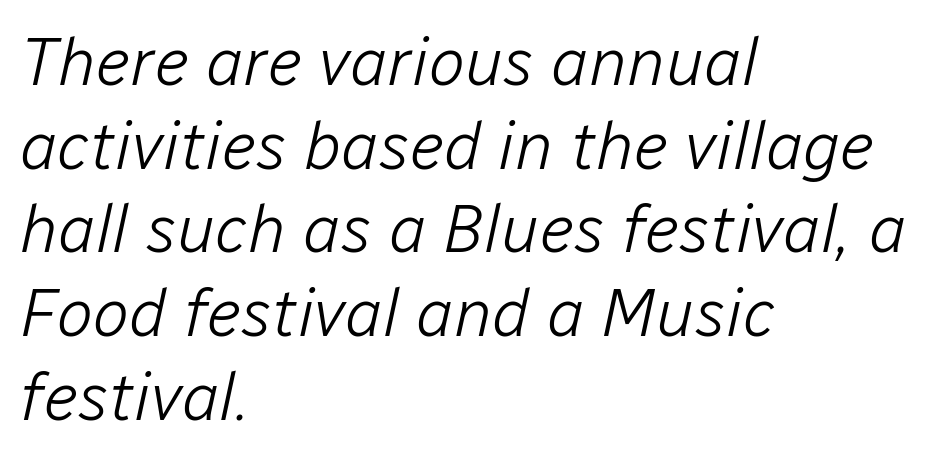
The image shows 68 px light type, italic (leaning right); set left-aligned, line spacing 1.23x, normal letter spacing, not underlined; low stroke contrast and a medium x-height.
